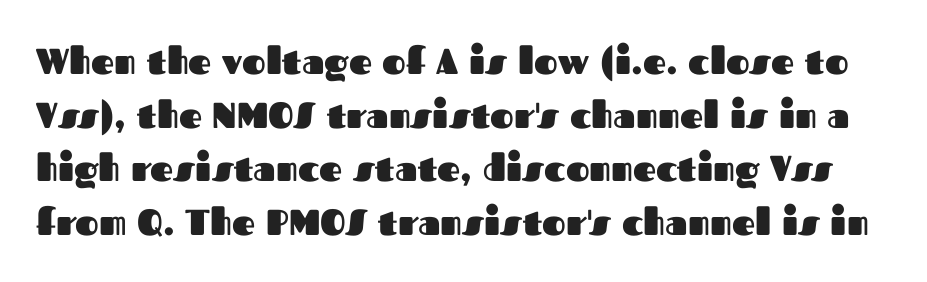
The image shows 36 px heavy sans-serif type, upright; set normal line spacing (1.49x), normal letter spacing, not underlined; medium stroke contrast and a medium x-height.
